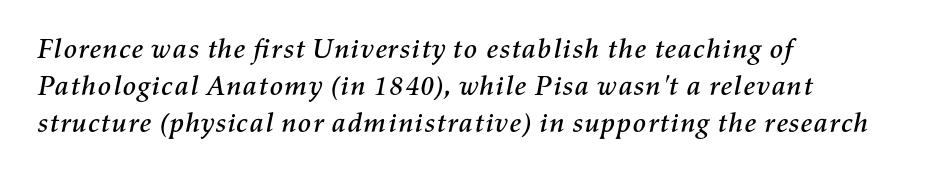
The image shows 28 px text type, italic (leaning right); set left-aligned, normal line spacing (1.33x), normal letter spacing, not underlined; medium stroke contrast and a medium x-height.
